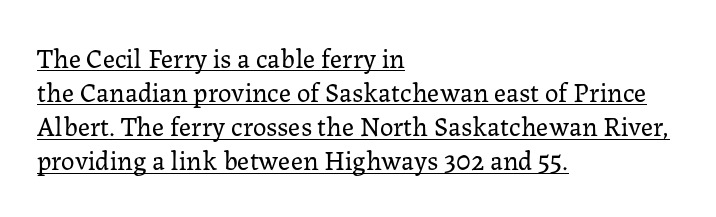
A rule runs beneath these lines of type. These lines sit exactly where default settings would place them. This rendering leaves character spacing at its baseline value. The specimen reads as upright at a glance.
